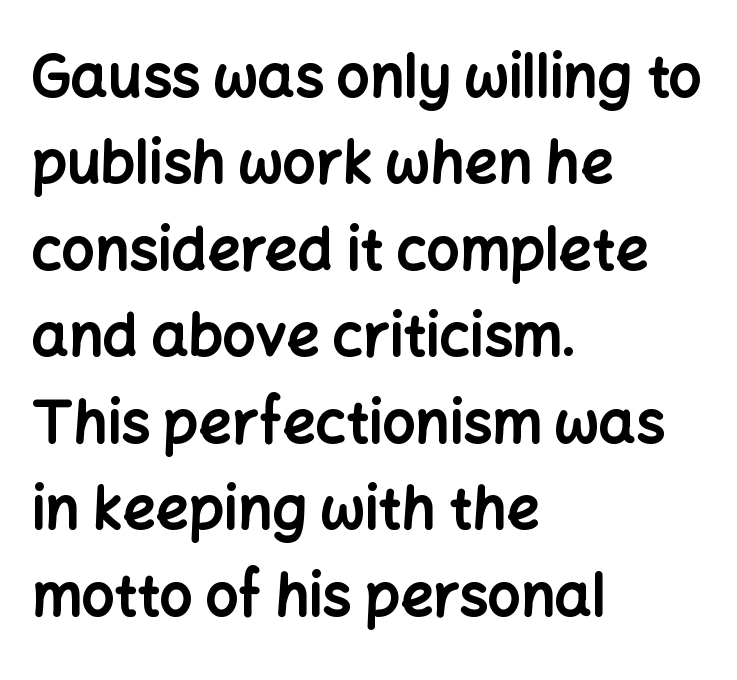
Q: Is the text bold? A: Yes.
Q: Is the text italic (slanted)? A: No, it is upright.
Q: Is the typeface a serif or a sans-serif typeface? A: Sans-serif.
Q: Is the text underlined? A: No.
Q: How is the paragraph aligned? A: Left-aligned.
Q: Is the spacing between letters normal or unusually wide? A: Normal.
Q: Is the spacing between lines tight, normal or loose? A: Normal.
Q: Width (condensed, normal, or wide)? A: Normal.
Q: Stroke contrast? A: Low.
Q: x-height? A: Medium.
Q: Monospaced? A: No.
